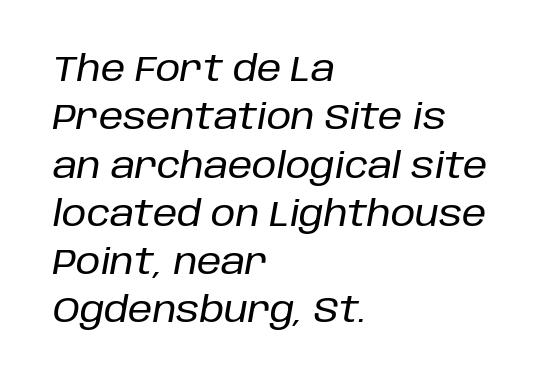
Short note: letters normally spaced. Every character sits at an angle, as italics do. Here the designer chose a conventional face with non-uniform glyph widths. Type without underlining. Each line starts at the same left margin while the right side varies. Does the leading feel generous? No, just average.
